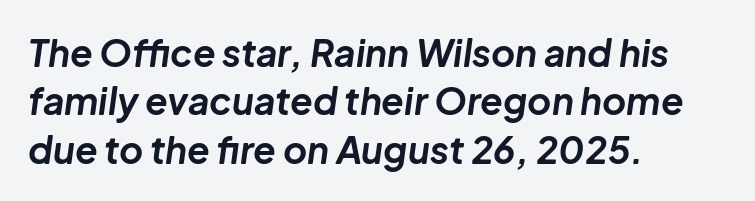
{"italic": "yes", "lean": "right", "slant_degrees": 8, "bold": "yes", "weight": "bold", "width": "normal", "stroke_contrast": "low", "x_height": "medium", "monospaced": "no", "underline": "no", "align": "left", "line_spacing": "normal", "line_spacing_ratio": 1.31, "letter_spacing": "normal", "letter_spacing_em": 0.0, "glyph_px": 37}
